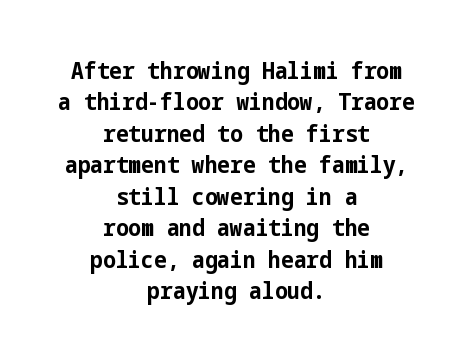
{"italic": "no", "bold": "yes", "underline": "no", "align": "center", "line_spacing": "normal", "line_spacing_ratio": 1.31, "letter_spacing": "normal", "letter_spacing_em": 0.0, "glyph_px": 24}
